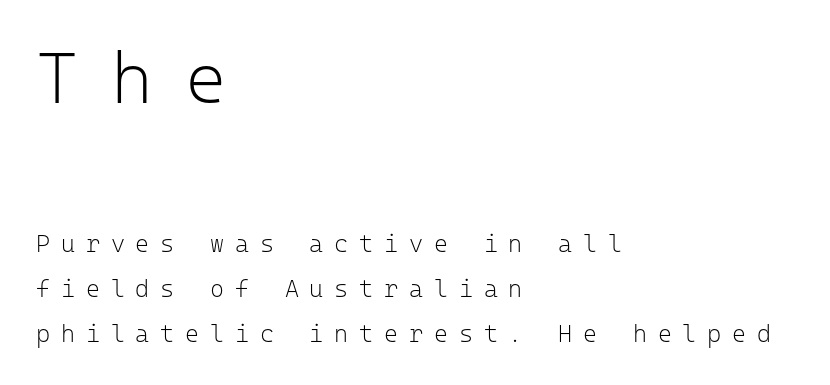
Q: Is the text bold? A: No.
Q: Is the text italic (slanted)? A: No, it is upright.
Q: Is the typeface a serif or a sans-serif typeface? A: Sans-serif.
Q: Is the text underlined? A: No.
Q: How is the paragraph aligned? A: Left-aligned.
Q: Is the spacing between letters normal or unusually wide? A: Unusually wide.
Q: Which block of text is set in a larger size, the first (top) or the second (bottom)? A: The first (top) one.
Q: Width (condensed, normal, or wide)? A: Normal.
Q: Stroke contrast? A: Low.
Q: x-height? A: Medium.
Q: Monospaced? A: Yes.
